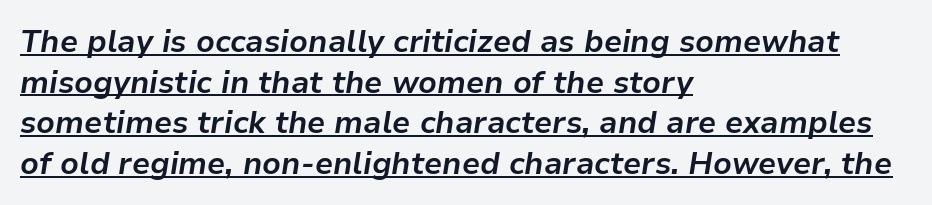
A typesetter would mark this as italic. The lettering is marked with a stroke running underneath it. Think of a printed novel: that variable character pitch is what you see here. Chunky letters — that's bold for sure. Does the copy run flush right? No — it runs flush left.
